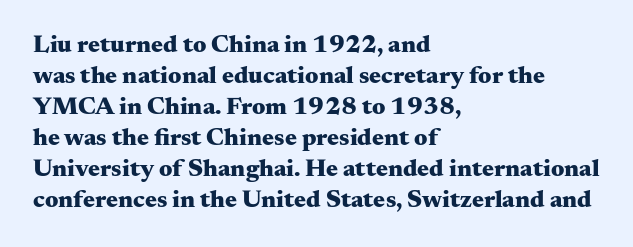
The image shows 25 px bold type, upright; set left-aligned, line spacing 1.24x, normal letter spacing, not underlined.
